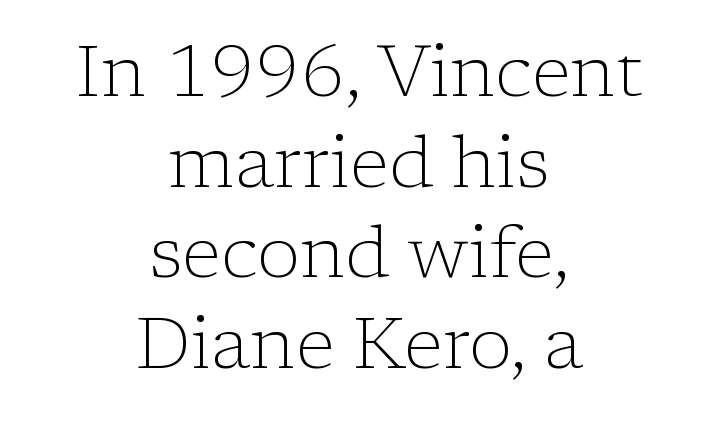
Caption: standard tracking, unaltered. Quick note: underline off. Varying glyph widths throughout — classic text-font behaviour. The passage shown stacks its lines at a standard gap.
